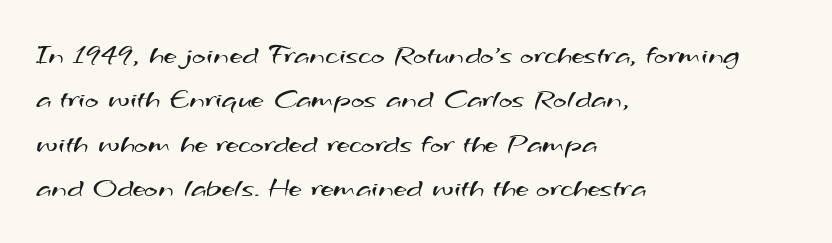
The image shows 29 px regular-weight, wide sans-serif type; set left-aligned, normal line spacing (1.53x), normal letter spacing, not underlined; medium stroke contrast and a small x-height.
